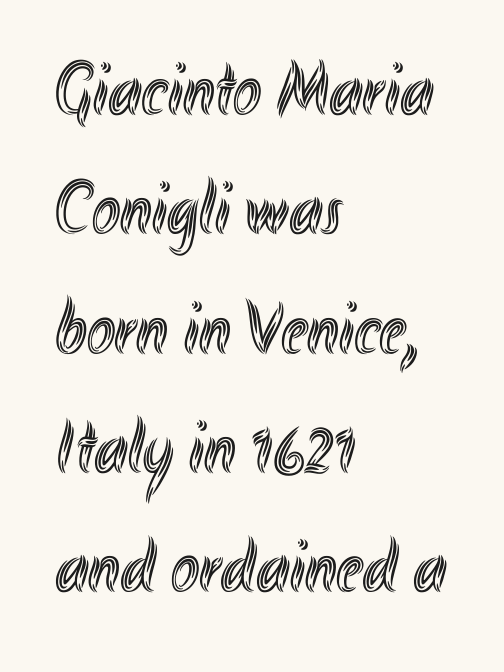
{"width": "condensed", "x_height": "small", "monospaced": "no", "underline": "no", "align": "left", "line_spacing": "normal", "line_spacing_ratio": 1.57, "letter_spacing": "normal", "letter_spacing_em": 0.0, "glyph_px": 76}
